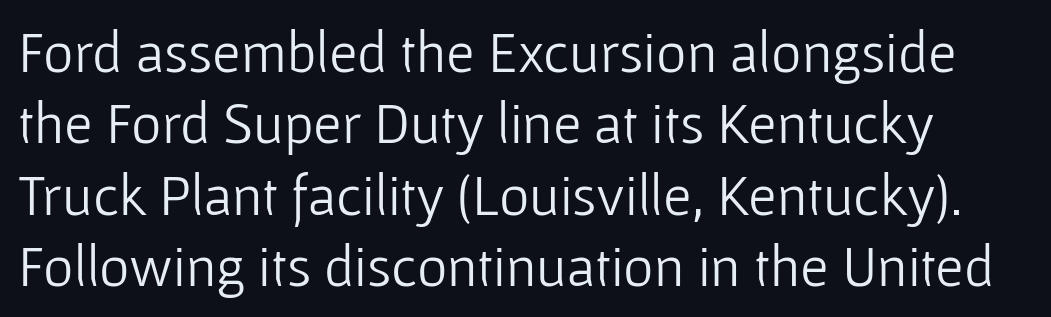
You could not count columns in this text — the font is proportionally spaced. A light-to-regular cut is what we see here. Unlike italic type, these characters show no tilt at all. Look at the bottom of the vertical strokes: they stop flat, with no serifs. The words here are not underlined. How are the letters spaced? Ordinarily, with no added tracking.
